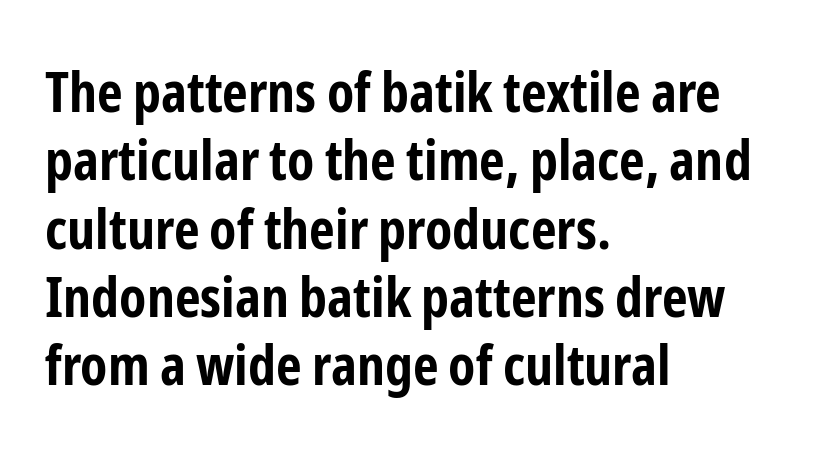
A typesetter would call this proportional, since set widths differ per character. Every letter is thick-stroked: bold, no question. Each word holds together tightly as a unit, with standard inter-letter gaps. The space directly below the letters is spotless. Caption: multi-line text, flush left, ragged right. The axis of the letterforms is exactly vertical.
